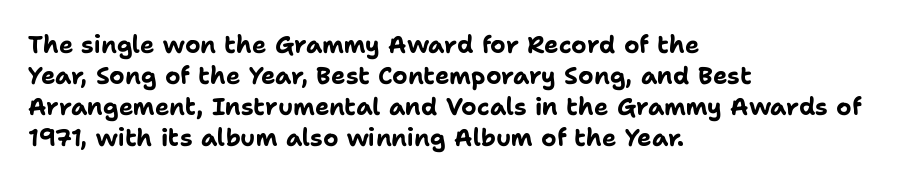
If you measured baseline to baseline, you'd find a middling distance. The specimen reads as upright at a glance. Glyph-to-glyph distance matches everyday printed text. Heavy, bold letterforms. Each row of text sits above clean, open space.
